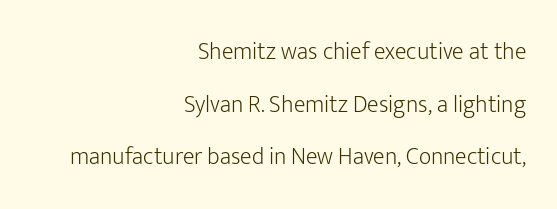
Between one letter and the next there's only the usual sliver of space. Rows of type keep a wide berth in the vertical direction. These lines are set flush right with a ragged left edge. The font sits on the lighter half of the weight spectrum, regular included. When letters stand straight like this, we call the style roman or upright.
